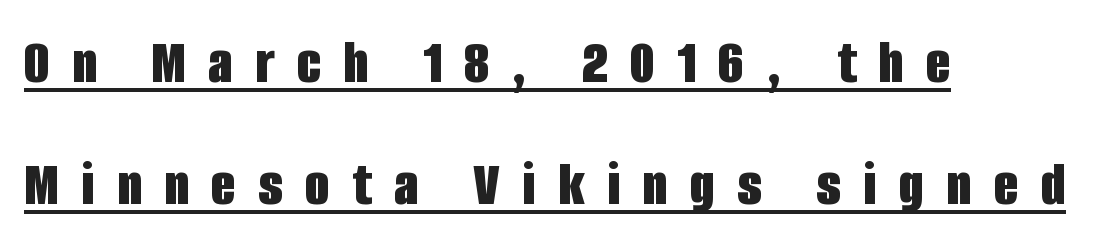
What kind of face is this? One without serifs — a sans. Glyph-to-glyph distance is far greater than everyday printed text. Style check: upright. Short and long lines alike share a common starting point at left. These lines carry a lot of weight — the face is fully bold. Does the leading feel generous? Absolutely, it's lavish.
